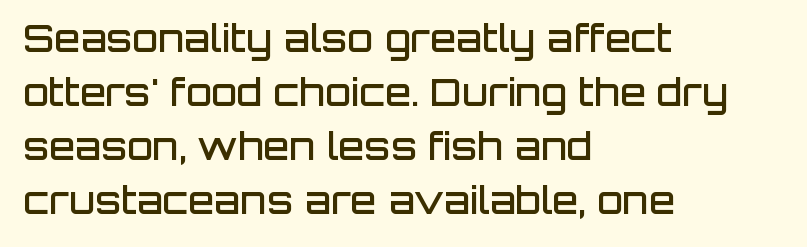
Q: Is the text bold? A: Semi-bold.
Q: Is the text italic (slanted)? A: No, it is upright.
Q: Is the typeface a serif or a sans-serif typeface? A: Sans-serif.
Q: Is the text underlined? A: No.
Q: How is the paragraph aligned? A: Left-aligned.
Q: Is the spacing between letters normal or unusually wide? A: Normal.
Q: Is the spacing between lines tight, normal or loose? A: Normal.
Q: Width (condensed, normal, or wide)? A: Normal.
Q: Stroke contrast? A: Low.
Q: x-height? A: Large.
Q: Monospaced? A: No.
